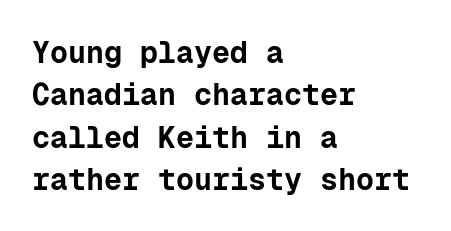
{"serif": "no", "italic": "no", "bold": "yes", "weight": "bold", "width": "normal", "stroke_contrast": "low", "x_height": "medium", "monospaced": "yes", "underline": "no", "align": "left", "line_spacing": "normal", "line_spacing_ratio": 1.41, "letter_spacing": "normal", "letter_spacing_em": 0.0, "glyph_px": 30}
